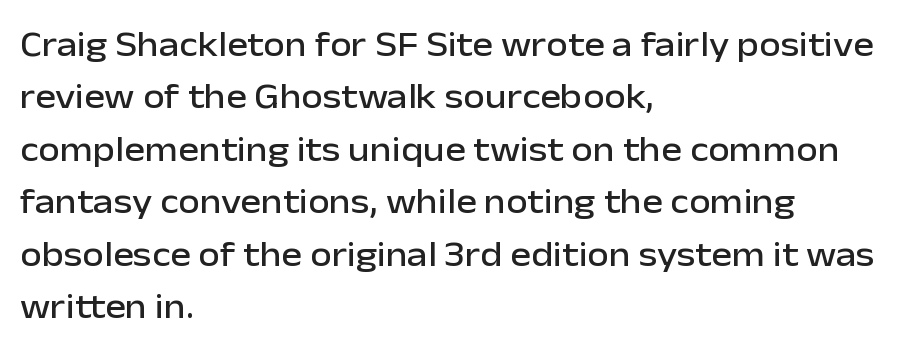
Nothing sits at the stroke ends, so this counts as sans-serif. This rendering features lettering with no underline. Nope, not italic — everything's standing straight. Compared with typical body copy, the letter spacing here is the same. A typesetter would call this leading conventional body-copy spacing. You could not count columns in this text — the font is proportionally spaced.
